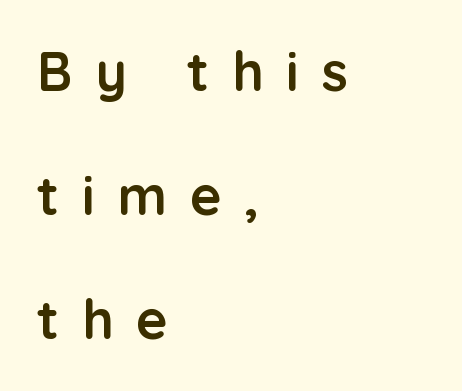
These lines stand farther apart than default settings would place them. Short and long lines alike share a common starting point at left. Someone cranked the tracking dial way up on this one. Note the varied advance widths — an 'i' is clearly narrower than an 'm'.
